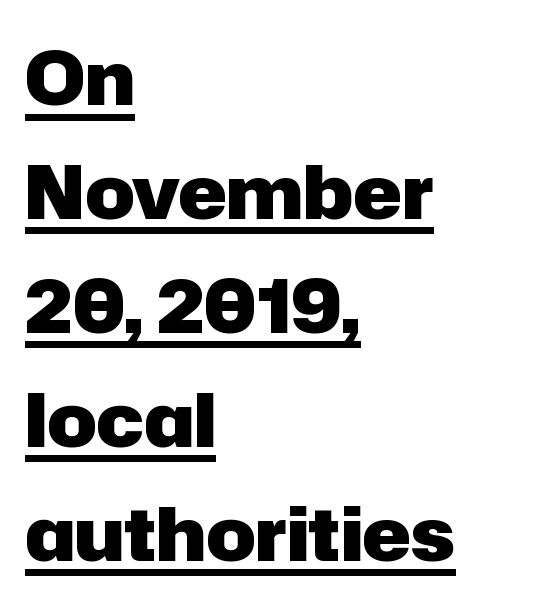
Q: Is the text bold? A: Yes.
Q: Is the text italic (slanted)? A: No, it is upright.
Q: Is the typeface a serif or a sans-serif typeface? A: Sans-serif.
Q: Is the text underlined? A: Yes.
Q: How is the paragraph aligned? A: Left-aligned.
Q: Is the spacing between letters normal or unusually wide? A: Normal.
Q: Is the spacing between lines tight, normal or loose? A: Normal.
Q: Width (condensed, normal, or wide)? A: Normal.
Q: Stroke contrast? A: Low.
Q: x-height? A: Medium.
Q: Monospaced? A: No.
